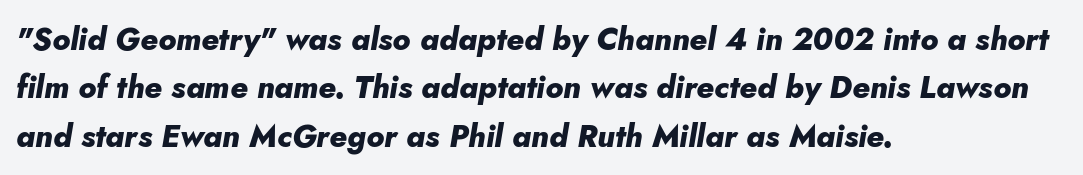
Q: Is the text bold? A: Yes.
Q: Is the text italic (slanted)? A: Yes, it leans right by about 10 degrees.
Q: Is the text underlined? A: No.
Q: How is the paragraph aligned? A: Left-aligned.
Q: Is the spacing between letters normal or unusually wide? A: Normal.
Q: Is the spacing between lines tight, normal or loose? A: Normal.
Q: Width (condensed, normal, or wide)? A: Normal.
Q: Stroke contrast? A: Low.
Q: x-height? A: Small.
Q: Monospaced? A: No.
